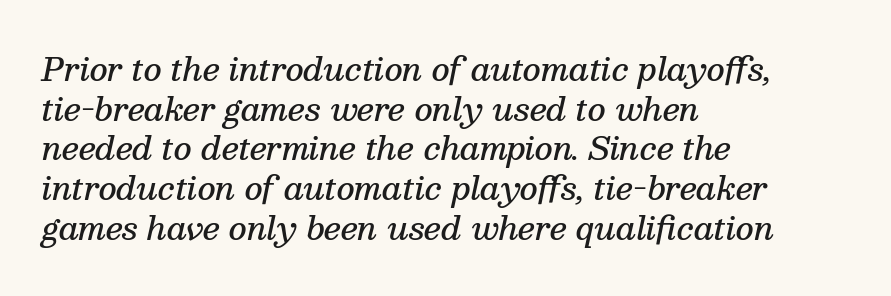
The image shows 31 px semibold serif type, italic (leaning right); set left-aligned, normal line spacing (1.28x), normal letter spacing, not underlined; medium stroke contrast and a medium x-height.
